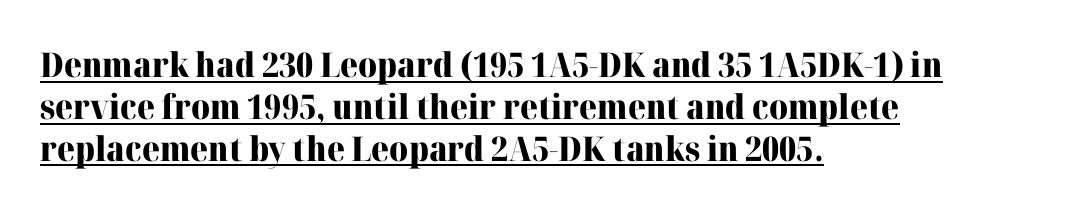
The image shows 34 px heavy serif type, upright; set left-aligned, line spacing 1.23x, normal letter spacing, underlined; high stroke contrast and a medium x-height.
